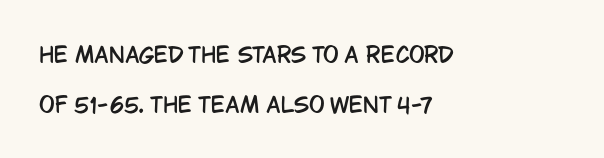
{"italic": "no", "underline": "no", "align": "left", "line_spacing": "loose", "line_spacing_ratio": 2.39, "letter_spacing": "normal", "letter_spacing_em": 0.0, "glyph_px": 21}
